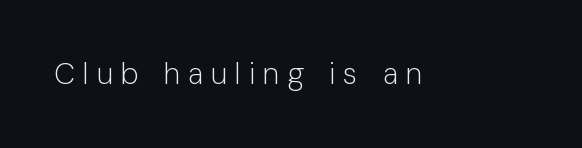
A quiet, ordinary-to-light weight characterises the typeface. The face used here is proportionally spaced, like ordinary book or web type. Underline: absent. Notice how the stems are strictly vertical — no italics here. Serif or sans? Sans — the stroke terminals are bare.
